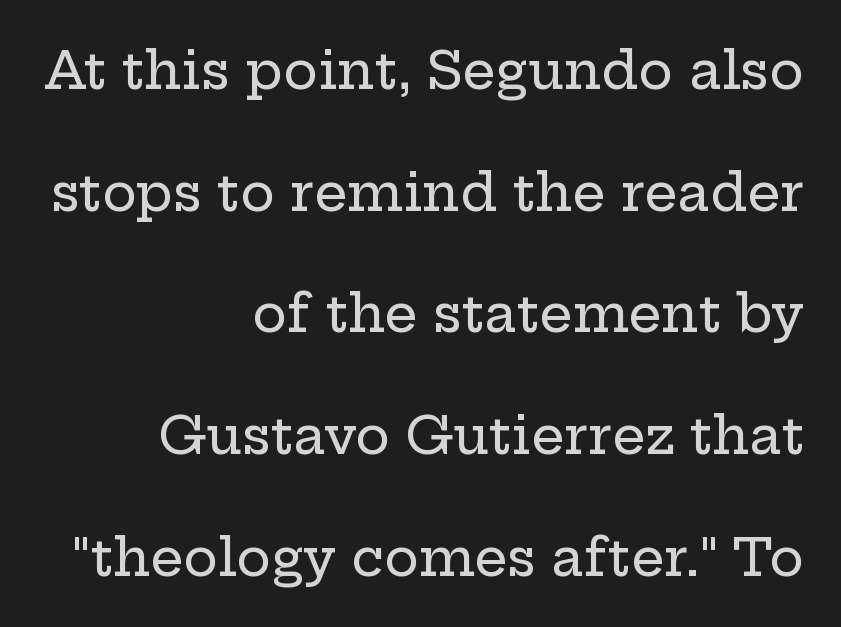
{"serif": "yes", "italic": "no", "width": "wide", "stroke_contrast": "low", "x_height": "medium", "monospaced": "no", "underline": "no", "align": "right", "line_spacing": "loose", "line_spacing_ratio": 2.34, "letter_spacing": "normal", "letter_spacing_em": 0.0, "glyph_px": 52}
